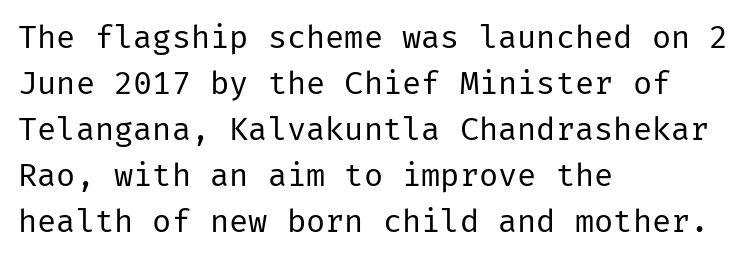
What stands out about the letter spacing? Nothing — it is the standard amount. The face used here is a sans, in the tradition of grotesques and geometrics. This is the regular roman posture of the typeface. Nothing heavy about these letters — not bold at all. Rows of type keep a routine distance in the vertical direction.
